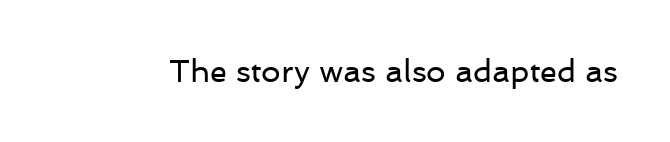
{"serif": "no", "italic": "no", "bold": "no", "weight": "regular", "width": "normal", "stroke_contrast": "low", "x_height": "medium", "monospaced": "no", "underline": "no", "letter_spacing": "normal", "letter_spacing_em": 0.0, "glyph_px": 31}
